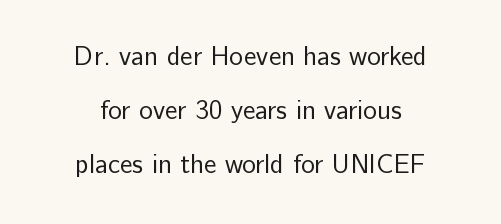
A student would call this center alignment; a typographer would say set centered. The font sits on the lighter half of the weight spectrum, regular included. The typography opts for an upright posture over an oblique one. The zone under the glyphs is completely vacant.
